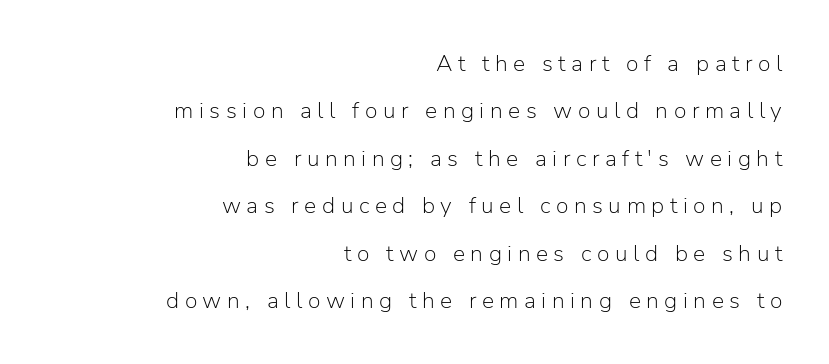
The image shows 23 px text type, upright; set right-aligned, loose line spacing (2.06x), unusually wide letter spacing (+0.24 em), not underlined.
